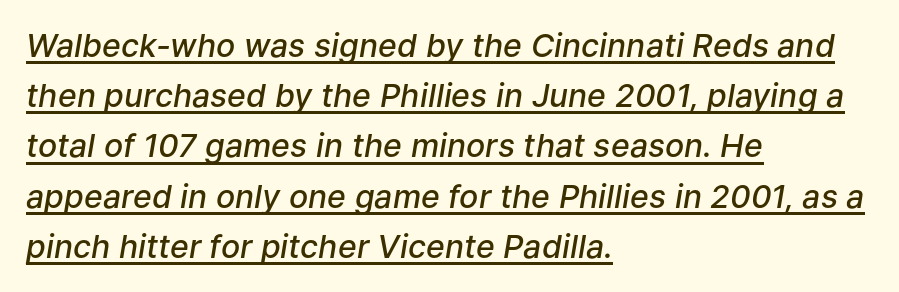
{"italic": "yes", "lean": "right", "slant_degrees": 9, "bold": "semi", "weight": "semibold", "width": "normal", "stroke_contrast": "low", "x_height": "medium", "monospaced": "no", "underline": "yes", "align": "left", "line_spacing": "normal", "line_spacing_ratio": 1.57, "letter_spacing": "normal", "letter_spacing_em": 0.0, "glyph_px": 32}
